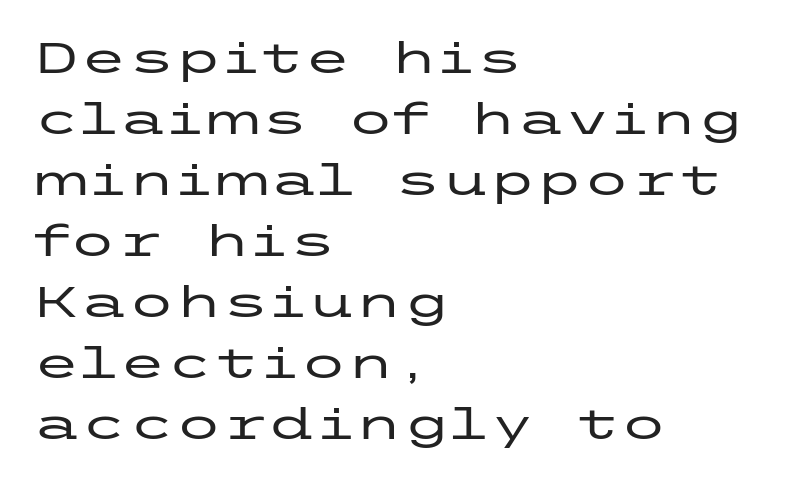
Unlike a traditional serif, this face leaves its strokes unadorned. Nobody touched the tracking dial on this one. If you drew a line through each stem, it would be perfectly vertical. Nobody drew a line under any word here.
